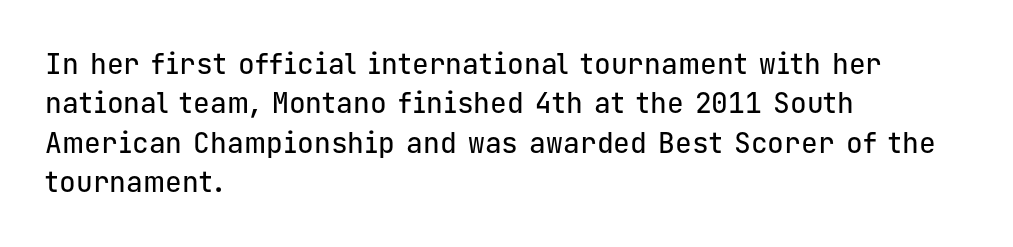
{"serif": "no", "italic": "no", "width": "normal", "stroke_contrast": "low", "x_height": "medium", "monospaced": "yes", "underline": "no", "align": "left", "line_spacing": "normal", "line_spacing_ratio": 1.41, "letter_spacing": "normal", "letter_spacing_em": 0.0, "glyph_px": 28}
